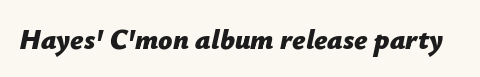
{"italic": "yes", "lean": "right", "slant_degrees": 12, "bold": "yes", "weight": "bold", "width": "normal", "stroke_contrast": "low", "x_height": "medium", "monospaced": "no", "underline": "no", "letter_spacing": "normal", "letter_spacing_em": 0.0, "glyph_px": 28}
